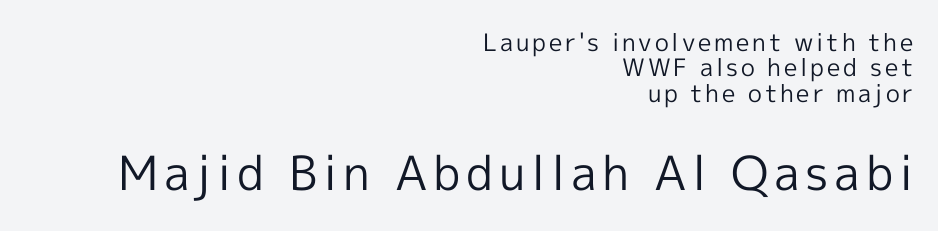
Q: Is the text bold? A: No.
Q: Is the text italic (slanted)? A: No, it is upright.
Q: Is the typeface a serif or a sans-serif typeface? A: Sans-serif.
Q: Is the text underlined? A: No.
Q: How is the paragraph aligned? A: Right-aligned.
Q: Is the spacing between lines tight, normal or loose? A: Tight.
Q: Which block of text is set in a larger size, the first (top) or the second (bottom)? A: The second (bottom) one.
Q: Width (condensed, normal, or wide)? A: Normal.
Q: x-height? A: Medium.
Q: Monospaced? A: No.
